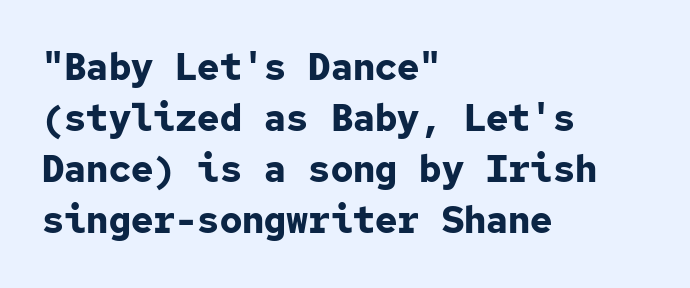
Q: Is the text bold? A: Yes.
Q: Is the text italic (slanted)? A: No, it is upright.
Q: Is the typeface a serif or a sans-serif typeface? A: Sans-serif.
Q: Is the text underlined? A: No.
Q: How is the paragraph aligned? A: Left-aligned.
Q: Is the spacing between letters normal or unusually wide? A: Normal.
Q: Is the spacing between lines tight, normal or loose? A: Normal.
Q: Width (condensed, normal, or wide)? A: Normal.
Q: Stroke contrast? A: Low.
Q: x-height? A: Medium.
Q: Monospaced? A: Yes.
